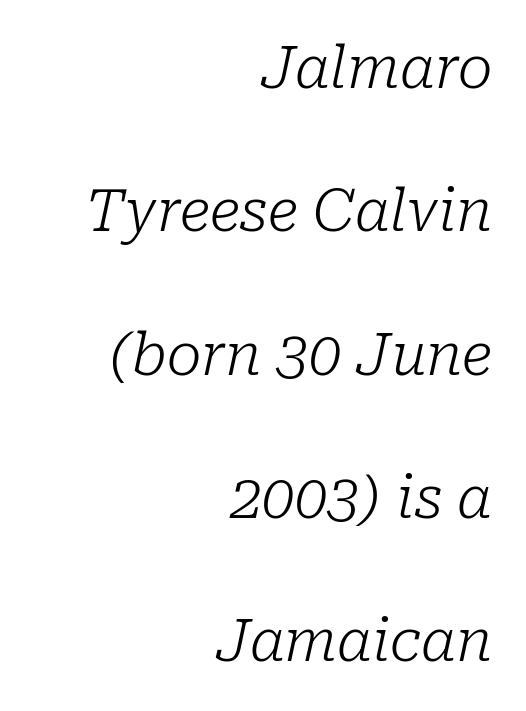
The image shows 58 px light serif type, italic (leaning right); set right-aligned, loose line spacing (2.47x), normal letter spacing, not underlined; low stroke contrast and a medium x-height.
